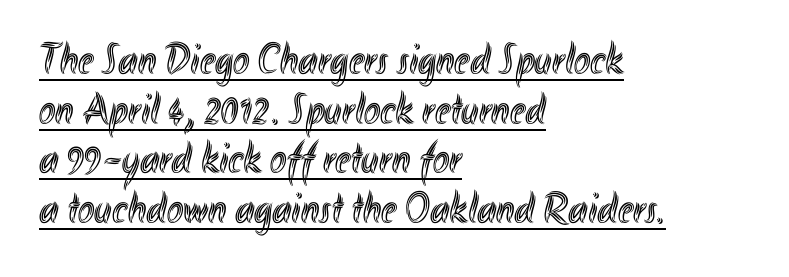
{"width": "condensed", "x_height": "small", "monospaced": "no", "underline": "yes", "align": "left", "line_spacing": "tight", "line_spacing_ratio": 1.13, "letter_spacing": "normal", "letter_spacing_em": 0.0, "glyph_px": 44}
